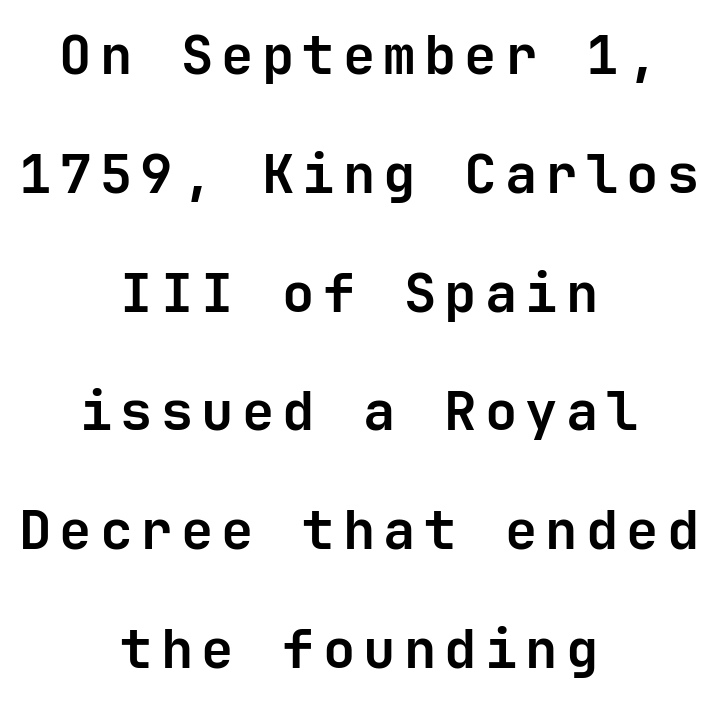
The image shows 54 px bold sans-serif type, upright, monospaced; set centered, loose line spacing (2.2x), not underlined; low stroke contrast and a medium x-height.
